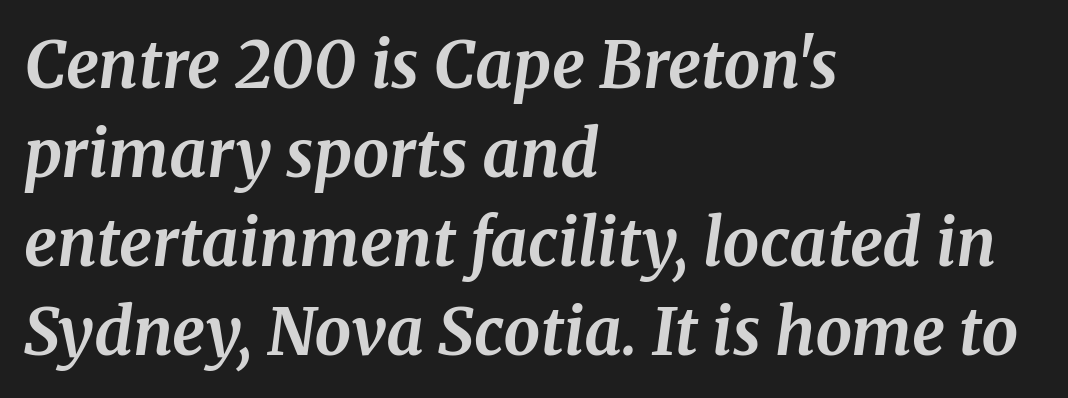
Plain, unruled lines of type. The letterforms sit shoulder to shoulder at normal distance. Strong, thick strokes mark this as bold type. Reading down the block, your eye returns to a fixed left position each line.
